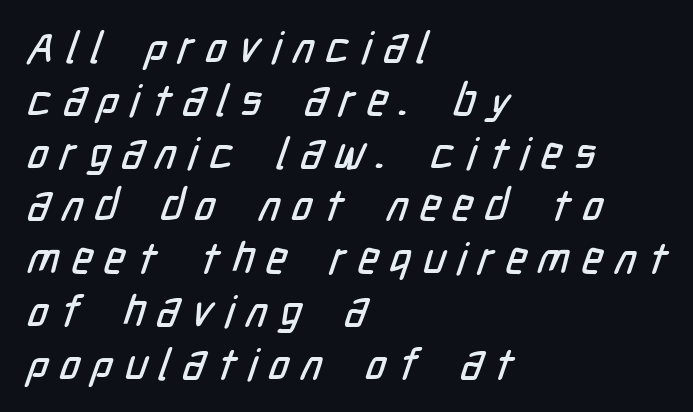
{"serif": "no", "width": "condensed", "stroke_contrast": "low", "x_height": "medium", "monospaced": "no", "underline": "no", "align": "left", "line_spacing_ratio": 1.2, "letter_spacing": "wide", "letter_spacing_em": 0.27, "glyph_px": 44}
